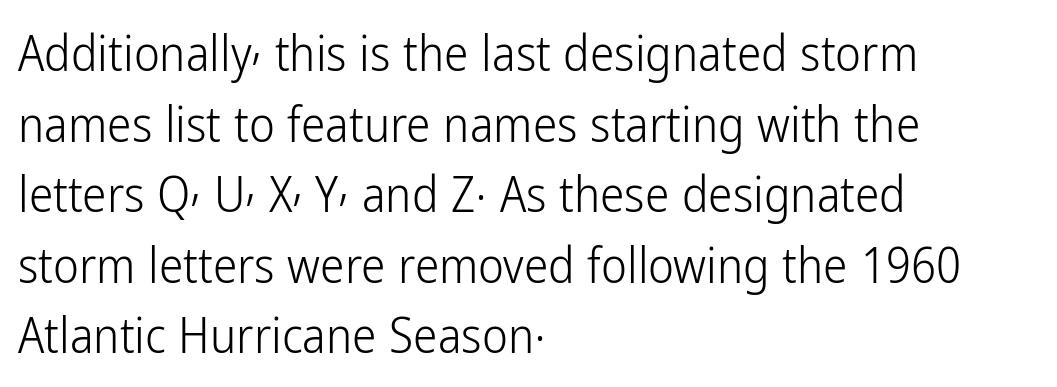
{"serif": "no", "italic": "no", "bold": "no", "weight": "light", "width": "condensed", "stroke_contrast": "low", "x_height": "medium", "monospaced": "no", "underline": "no", "align": "left", "line_spacing": "normal", "line_spacing_ratio": 1.44, "letter_spacing": "normal", "letter_spacing_em": 0.0, "glyph_px": 49}
